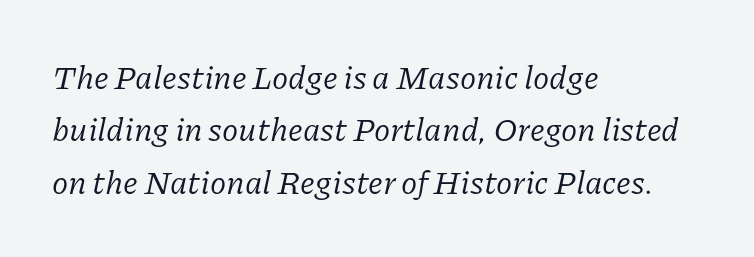
{"serif": "yes", "italic": "yes", "lean": "right", "slant_degrees": 11, "bold": "no", "weight": "regular", "width": "normal", "stroke_contrast": "low", "x_height": "medium", "monospaced": "no", "underline": "no", "align": "left", "line_spacing": "normal", "line_spacing_ratio": 1.59, "letter_spacing": "normal", "letter_spacing_em": 0.0, "glyph_px": 33}
